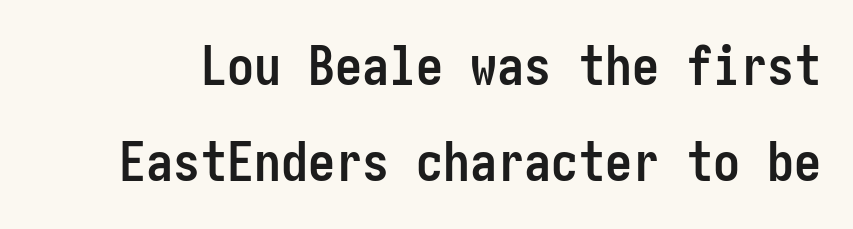
Q: Is the text bold? A: Yes.
Q: Is the text italic (slanted)? A: No, it is upright.
Q: Is the typeface a serif or a sans-serif typeface? A: Sans-serif.
Q: Is the text underlined? A: No.
Q: Is the spacing between letters normal or unusually wide? A: Normal.
Q: Width (condensed, normal, or wide)? A: Condensed.
Q: Stroke contrast? A: Low.
Q: x-height? A: Medium.
